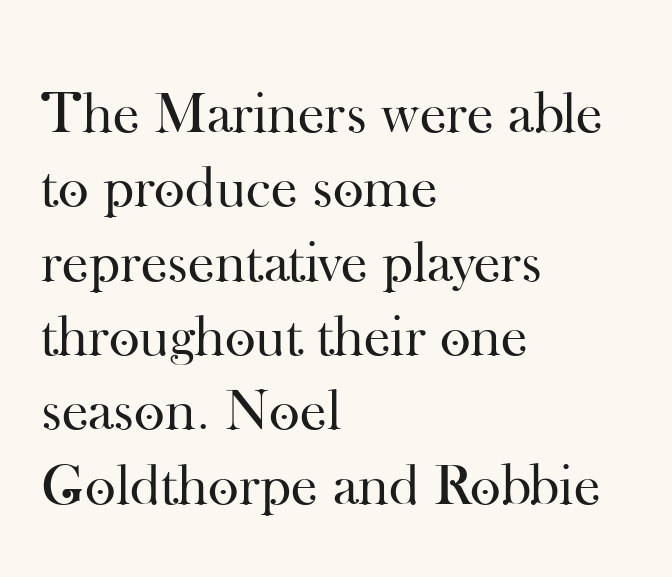
The image shows 59 px regular-weight serif type, upright; set left-aligned, normal line spacing (1.26x), normal letter spacing, not underlined; high stroke contrast and a small x-height.
